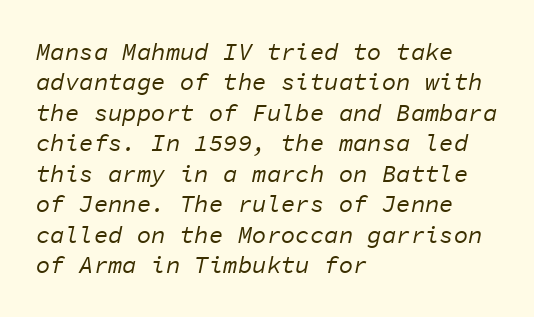
Emphasis-style slanted type is in use. The specimen omits any rule beneath the text block's lines. Ink coverage per letter is moderate at most. Horizontally, the lines are justified to the leading edge only. Between one letter and the next there's only the usual sliver of space. A typesetter would call this leading conventional body-copy spacing.
